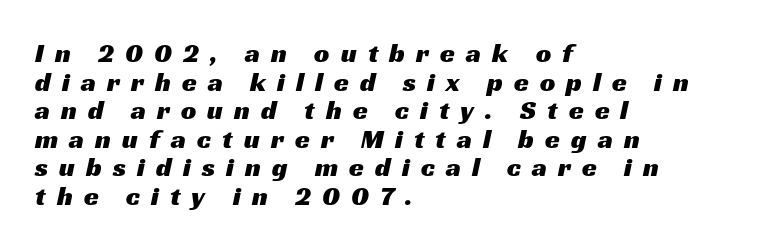
{"underline": "no", "align": "left", "line_spacing": "tight", "line_spacing_ratio": 1.06, "letter_spacing": "wide", "letter_spacing_em": 0.41, "glyph_px": 27}
